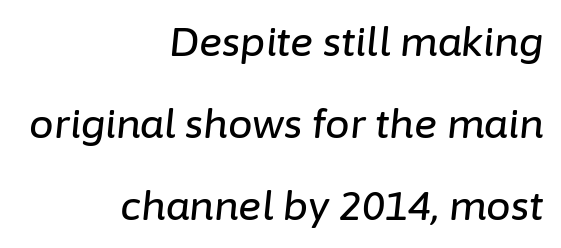
Students, note that the glyphs here touch the page at normal intervals. Proportional: the letters do not fall into vertical columns. Successive baselines arrive slowly, with a big drop between each. The text block is weighted toward the right margin, trailing off unevenly leftward. Observe the lean: these are italic letterforms. Descenders hang freely into open space.
